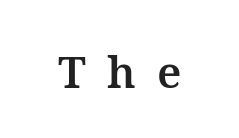
{"serif": "yes", "italic": "no", "width": "normal", "stroke_contrast": "medium", "x_height": "medium", "monospaced": "no", "underline": "no", "align": "center", "letter_spacing": "wide", "letter_spacing_em": 0.48, "glyph_px": 44}
